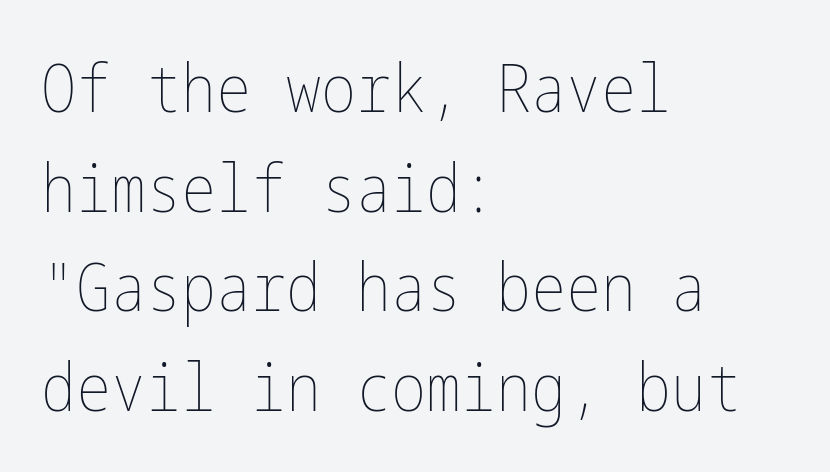
Q: Is the text bold? A: No.
Q: Is the text italic (slanted)? A: No, it is upright.
Q: Is the text underlined? A: No.
Q: How is the paragraph aligned? A: Left-aligned.
Q: Is the spacing between letters normal or unusually wide? A: Normal.
Q: Is the spacing between lines tight, normal or loose? A: Normal.
Q: Width (condensed, normal, or wide)? A: Condensed.
Q: Stroke contrast? A: Low.
Q: x-height? A: Medium.
